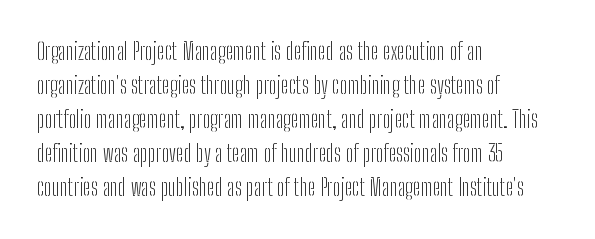
The image shows 23 px text type, upright; set left-aligned, normal line spacing (1.48x), normal letter spacing, not underlined.
